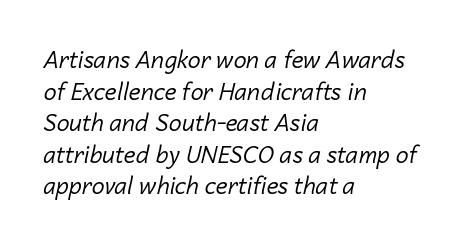
{"italic": "yes", "lean": "right", "slant_degrees": 14, "bold": "no", "underline": "no", "align": "left", "line_spacing": "normal", "line_spacing_ratio": 1.37, "letter_spacing": "normal", "letter_spacing_em": 0.0, "glyph_px": 23}
